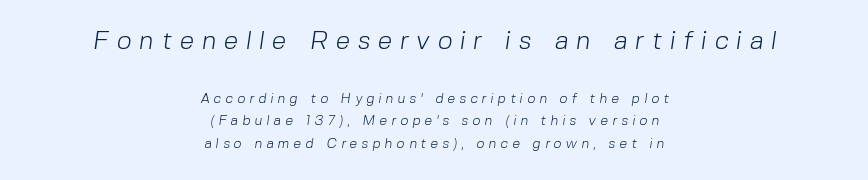
{"bold": "no", "underline": "no", "align": "center", "line_spacing": "normal", "line_spacing_ratio": 1.61, "letter_spacing": "wide", "letter_spacing_em": 0.3, "larger_block": "first", "size_ratio": 1.86, "glyph_px": 26}
